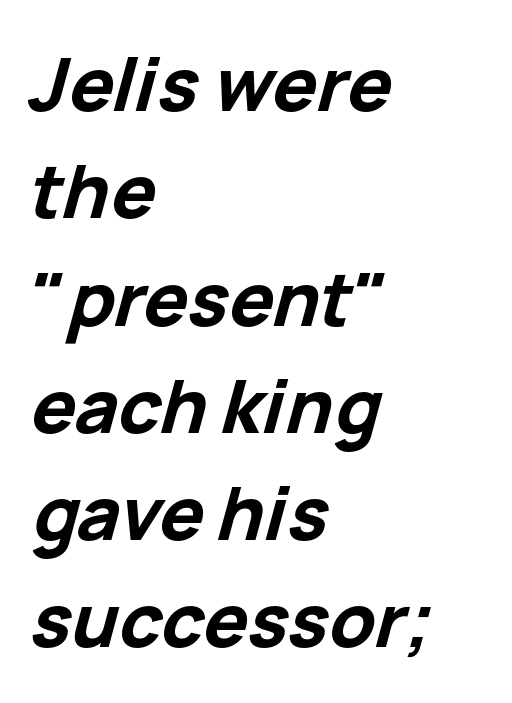
The letterforms sit shoulder to shoulder at normal distance. As a designer I'd log this as weight 700, bold. Check the space under the baseline: it is left empty. The ragged edge is on the right, which tells us the setting is flush left. Is the type slanted? Yes — the strokes lean at a clear angle.
